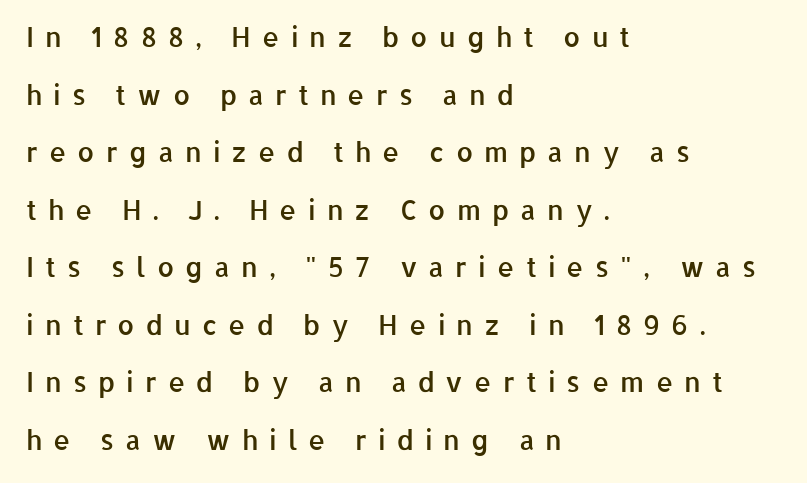
The image shows 27 px text type, upright; set left-aligned, loose line spacing (2.13x), unusually wide letter spacing (+0.41 em), not underlined.
